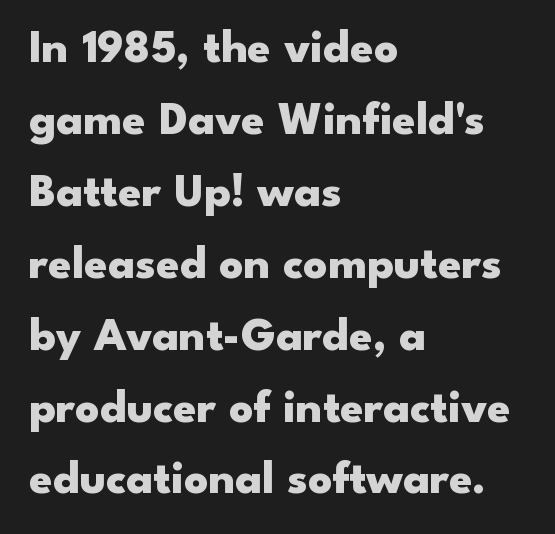
Does the lettering tilt? It doesn't — this is upright. The rows are spaced the way most documents space them. This sample has the flowing, uneven cadence of proportional lettering. Look at the stroke-to-counter ratio: heavy, a bold.
